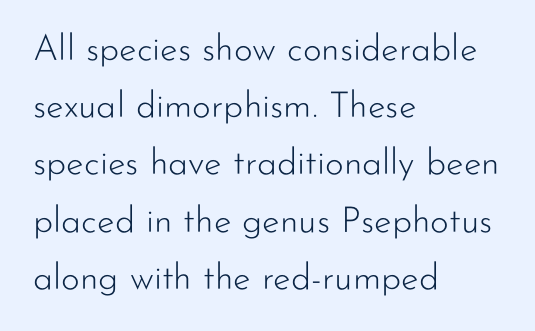
{"serif": "no", "italic": "no", "bold": "no", "weight": "light", "width": "normal", "stroke_contrast": "low", "x_height": "small", "monospaced": "no", "underline": "no", "align": "left", "line_spacing": "normal", "line_spacing_ratio": 1.59, "letter_spacing": "normal", "letter_spacing_em": 0.0, "glyph_px": 36}
